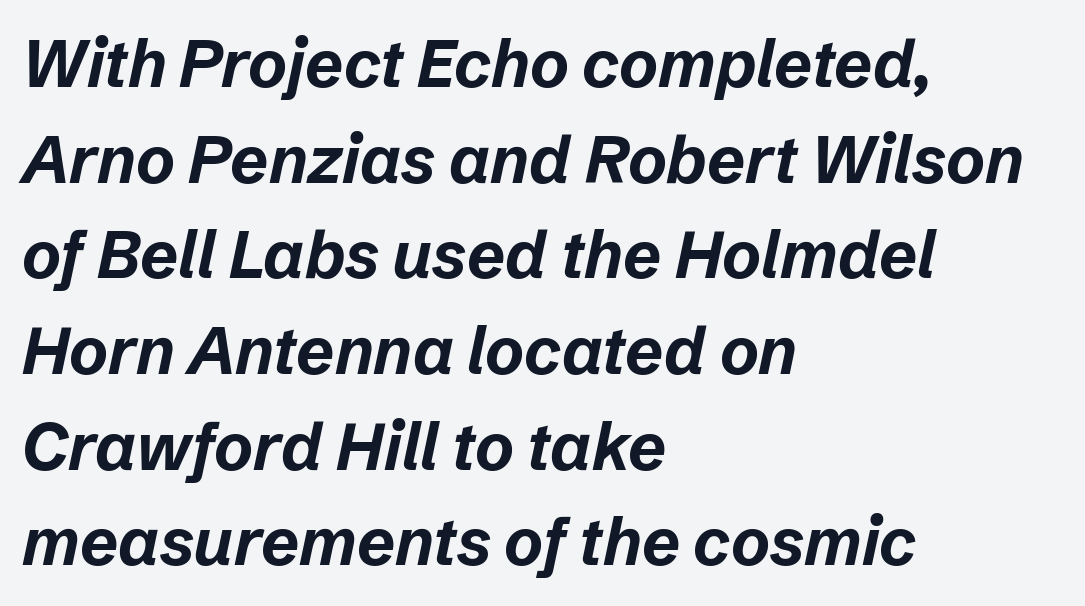
{"italic": "yes", "lean": "right", "slant_degrees": 12, "bold": "yes", "weight": "bold", "width": "normal", "stroke_contrast": "low", "x_height": "medium", "monospaced": "no", "underline": "no", "align": "left", "line_spacing": "normal", "line_spacing_ratio": 1.45, "letter_spacing": "normal", "letter_spacing_em": 0.0, "glyph_px": 66}
